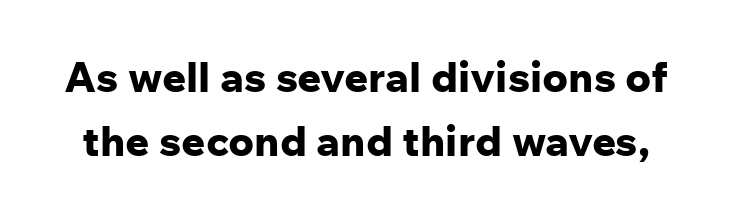
These lines are rendered in a variable-pitch font. Vertical spacing — default. Any mark beneath the type? The region is blank. The horizontal fit of the characters is conventional and even. The designer went with a sans here, leaving each stem footless.
